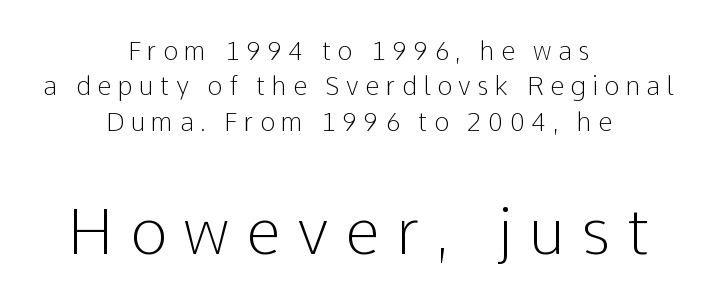
To sum up the face: it is a sans, with no serifs. Block two is the big one; block one sits smaller above it. Is the stroke heavy? The answer is a plain regular-or-lighter. Honestly, the row spacing looks completely unremarkable. Loose tracking; the words dissolve into strings of separated letters.
